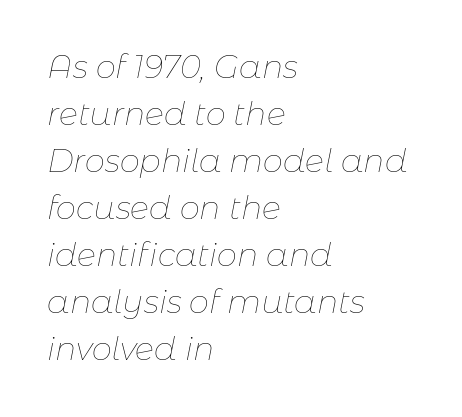
Q: Is the text bold? A: No.
Q: Is the text italic (slanted)? A: Yes, it leans right by about 11 degrees.
Q: Is the text underlined? A: No.
Q: How is the paragraph aligned? A: Left-aligned.
Q: Is the spacing between letters normal or unusually wide? A: Normal.
Q: Is the spacing between lines tight, normal or loose? A: Normal.
Q: Width (condensed, normal, or wide)? A: Normal.
Q: Stroke contrast? A: Low.
Q: x-height? A: Medium.
Q: Monospaced? A: No.
